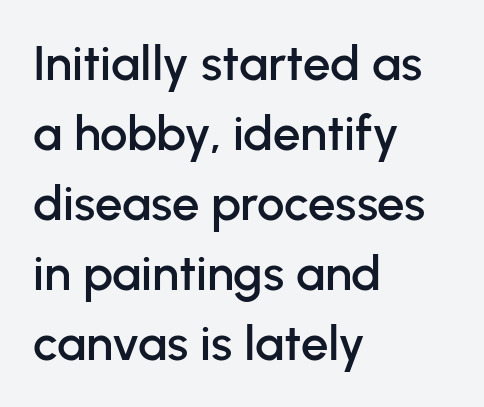
Q: Is the text italic (slanted)? A: No, it is upright.
Q: Is the typeface a serif or a sans-serif typeface? A: Sans-serif.
Q: Is the text underlined? A: No.
Q: How is the paragraph aligned? A: Left-aligned.
Q: Is the spacing between letters normal or unusually wide? A: Normal.
Q: Is the spacing between lines tight, normal or loose? A: Normal.
Q: Width (condensed, normal, or wide)? A: Normal.
Q: Stroke contrast? A: Low.
Q: x-height? A: Medium.
Q: Monospaced? A: No.
